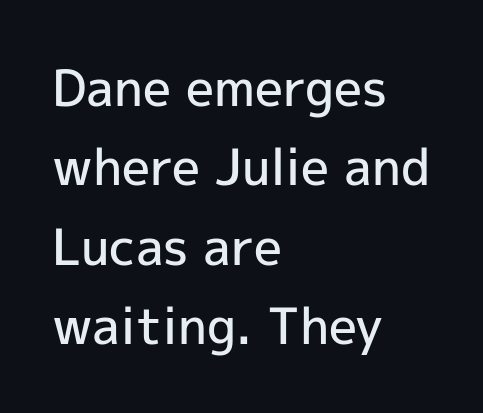
{"serif": "no", "italic": "no", "bold": "semi", "weight": "semibold", "width": "normal", "x_height": "medium", "monospaced": "no", "underline": "no", "align": "left", "line_spacing": "normal", "line_spacing_ratio": 1.59, "letter_spacing": "normal", "letter_spacing_em": 0.0, "glyph_px": 50}
